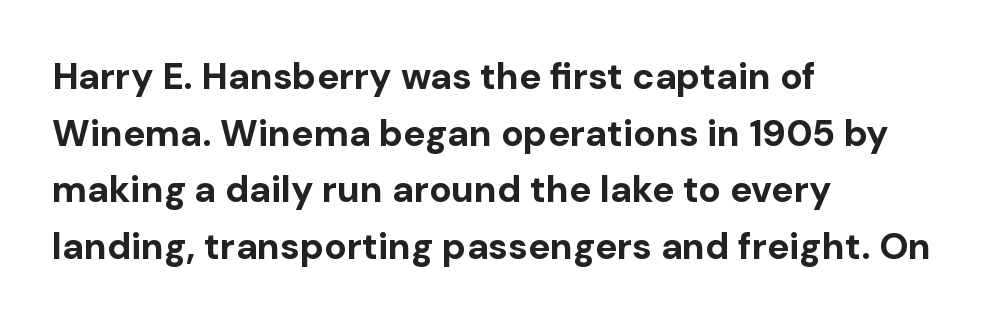
Q: Is the text bold? A: Yes.
Q: Is the text italic (slanted)? A: No, it is upright.
Q: Is the typeface a serif or a sans-serif typeface? A: Sans-serif.
Q: Is the text underlined? A: No.
Q: How is the paragraph aligned? A: Left-aligned.
Q: Is the spacing between letters normal or unusually wide? A: Normal.
Q: Is the spacing between lines tight, normal or loose? A: Normal.
Q: Width (condensed, normal, or wide)? A: Normal.
Q: Stroke contrast? A: Low.
Q: x-height? A: Medium.
Q: Monospaced? A: No.
